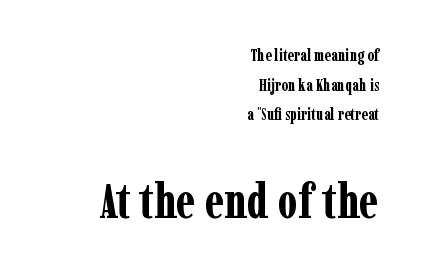
Q: Is the text bold? A: Yes.
Q: Is the text italic (slanted)? A: No, it is upright.
Q: Is the typeface a serif or a sans-serif typeface? A: Serif.
Q: Is the text underlined? A: No.
Q: How is the paragraph aligned? A: Right-aligned.
Q: Is the spacing between letters normal or unusually wide? A: Normal.
Q: Which block of text is set in a larger size, the first (top) or the second (bottom)? A: The second (bottom) one.
Q: Width (condensed, normal, or wide)? A: Condensed.
Q: Stroke contrast? A: Low.
Q: x-height? A: Medium.
Q: Monospaced? A: No.
